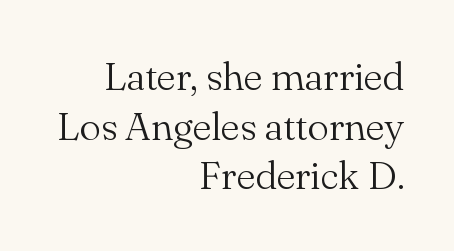
{"serif": "yes", "italic": "no", "bold": "no", "weight": "light", "width": "normal", "stroke_contrast": "medium", "x_height": "small", "monospaced": "no", "underline": "no", "align": "right", "line_spacing_ratio": 1.24, "letter_spacing": "normal", "letter_spacing_em": 0.0, "glyph_px": 40}
